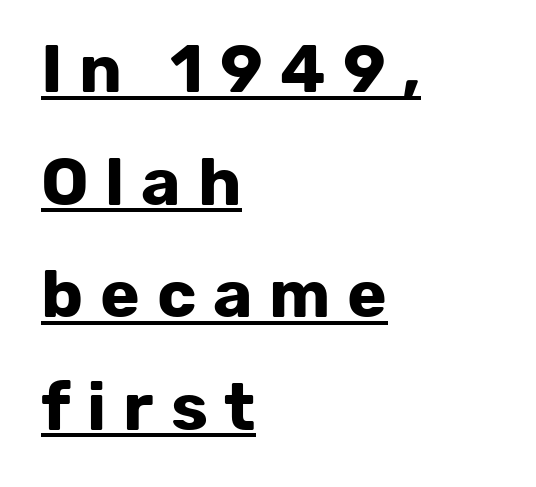
Look at the tracking — it's clearly loosened, letters drifting apart. Characters remain perfectly vertical along every line. You could not count columns in this text — the font is proportionally spaced. If you drew a ruler down the left edge, every line would touch it. Regular leading.
